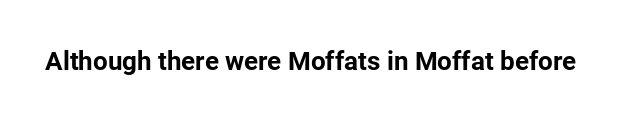
{"italic": "no", "bold": "yes", "underline": "no", "letter_spacing": "normal", "letter_spacing_em": 0.0, "glyph_px": 26}
